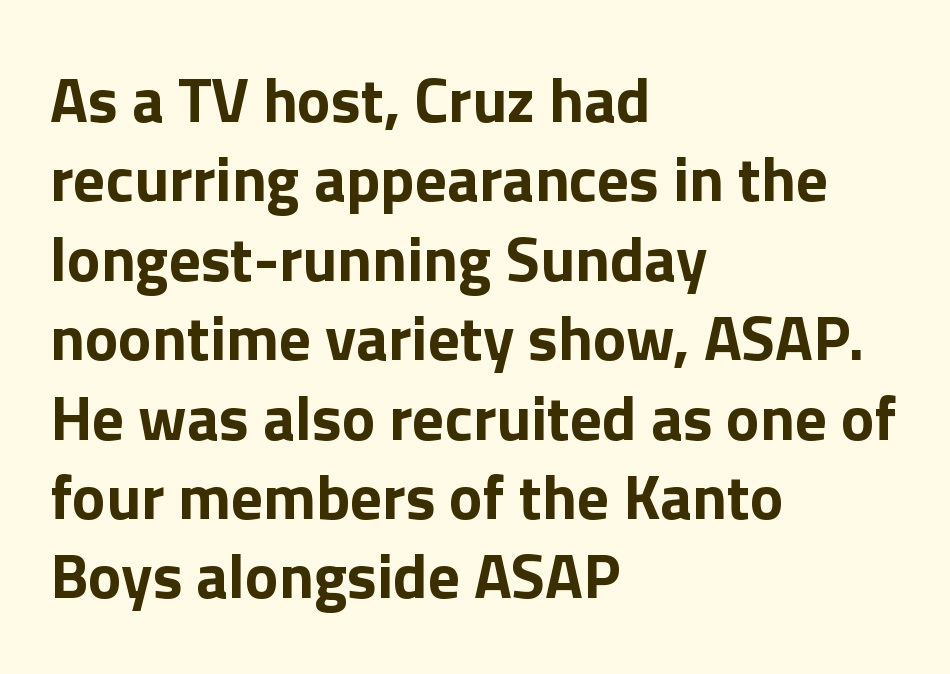
The zone under the glyphs is completely vacant. Nothing sits at the stroke ends, so this counts as sans-serif. Standard letterfit; no display-style spreading of the glyphs. Layout note: lines flush left. The letters stand straight up with perfectly vertical stems. Reading down the column, the eye jumps a familiar distance to each next line.
